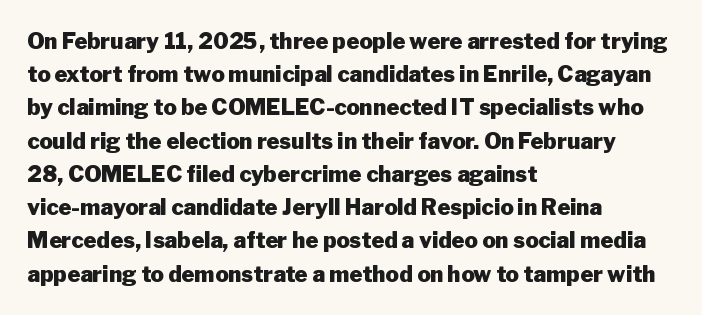
Leading matches the norm, producing a regular column. The area under the type is left untouched. Does extra space separate the letters? No, they use regular spacing. These lines were composed using upright roman letters.
